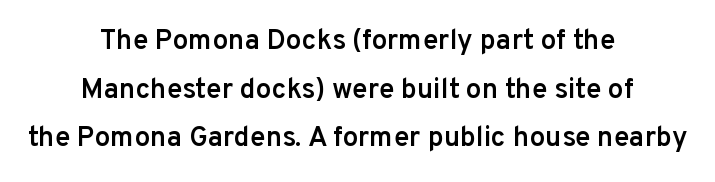
{"serif": "no", "italic": "no", "bold": "semi", "weight": "semibold", "width": "normal", "stroke_contrast": "low", "x_height": "medium", "monospaced": "no", "underline": "no", "align": "center", "line_spacing_ratio": 1.74, "letter_spacing": "normal", "letter_spacing_em": 0.0, "glyph_px": 28}
